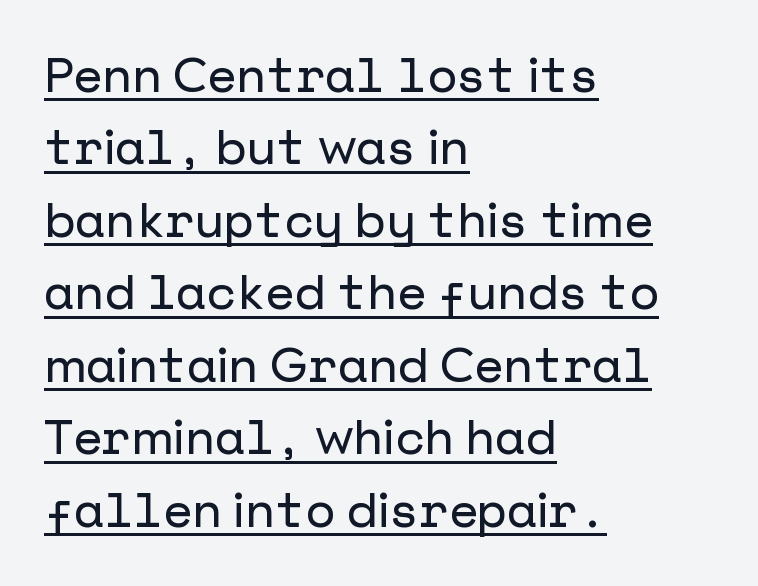
Q: Is the text italic (slanted)? A: No, it is upright.
Q: Is the typeface a serif or a sans-serif typeface? A: Sans-serif.
Q: Is the text underlined? A: Yes.
Q: How is the paragraph aligned? A: Left-aligned.
Q: Is the spacing between letters normal or unusually wide? A: Normal.
Q: Is the spacing between lines tight, normal or loose? A: Normal.
Q: Width (condensed, normal, or wide)? A: Normal.
Q: Stroke contrast? A: Low.
Q: x-height? A: Medium.
